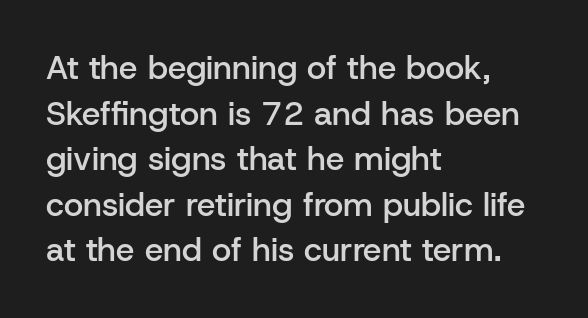
Every row of glyphs begins at an identical x-position on the left. In terms of leading, this rendering sits right in the middle. This sample uses an upright cut, with every glyph sitting square on the baseline. These words are printed semibold, heavier than regular yet not bold. Is this a fixed-width face? No — the glyphs have proportional, varying widths.
